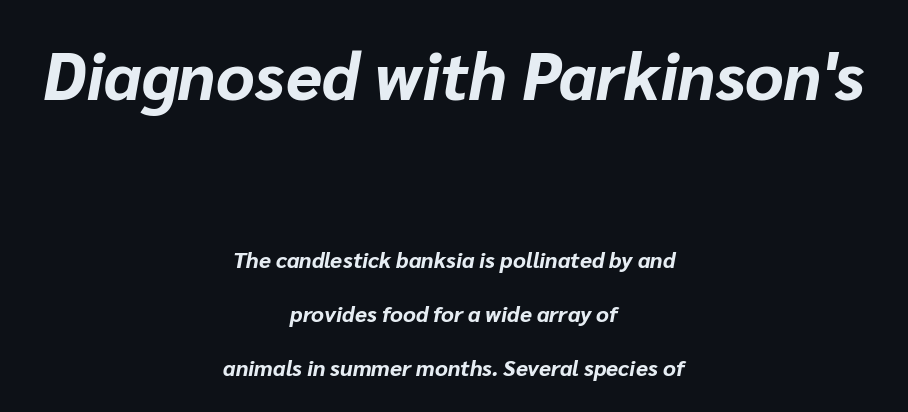
{"italic": "yes", "lean": "right", "slant_degrees": 10, "bold": "yes", "weight": "bold", "width": "normal", "stroke_contrast": "low", "x_height": "medium", "monospaced": "no", "underline": "no", "align": "center", "line_spacing": "loose", "line_spacing_ratio": 2.46, "letter_spacing": "normal", "letter_spacing_em": 0.0, "larger_block": "first", "size_ratio": 3.0, "glyph_px": 66}
